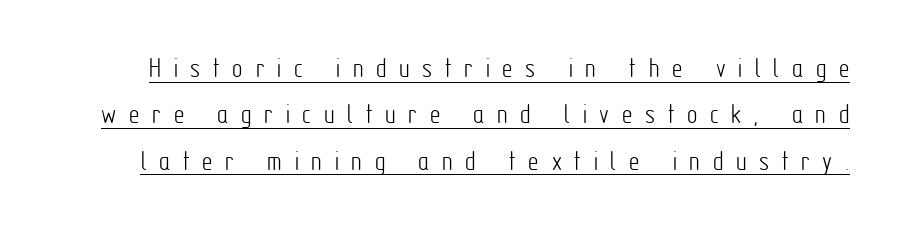
The image shows 29 px light, condensed sans-serif type, upright; set normal line spacing (1.6x), unusually wide letter spacing (+0.44 em), underlined; low stroke contrast and a medium x-height.
